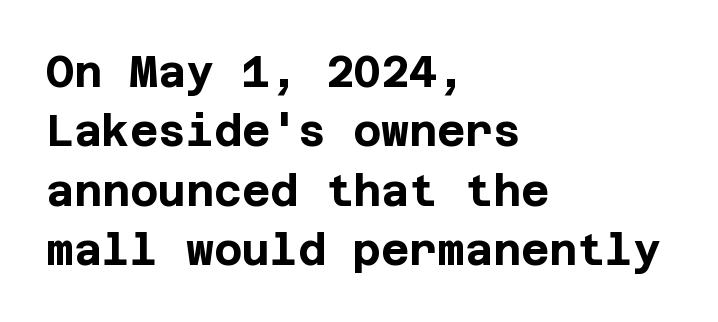
Q: Is the text bold? A: Yes.
Q: Is the text italic (slanted)? A: No, it is upright.
Q: Is the typeface a serif or a sans-serif typeface? A: Sans-serif.
Q: Is the text underlined? A: No.
Q: How is the paragraph aligned? A: Left-aligned.
Q: Is the spacing between letters normal or unusually wide? A: Normal.
Q: Is the spacing between lines tight, normal or loose? A: Normal.
Q: Width (condensed, normal, or wide)? A: Normal.
Q: Stroke contrast? A: Low.
Q: x-height? A: Large.
